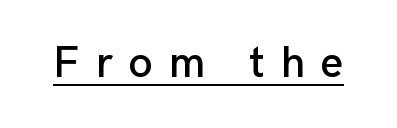
The axis of the letterforms is exactly vertical. The rendering uses the underline text-decoration. Regarding serifs, this sample does without them. Words appear elongated and porous because spacing is wide.
